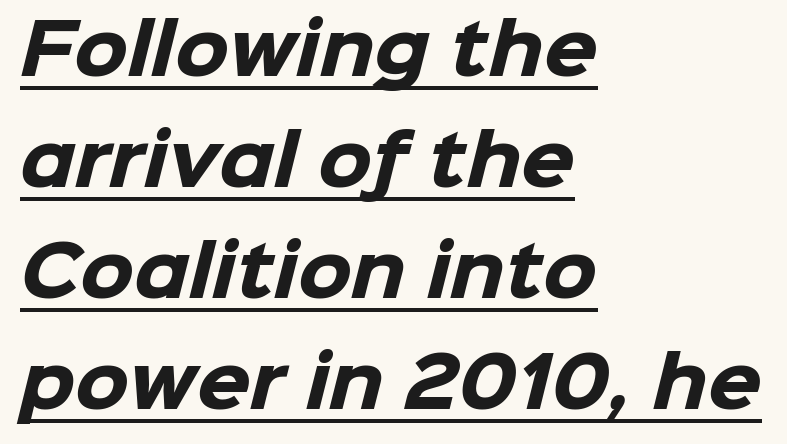
A rule runs beneath these lines of type. Horizontal bands of white between lines are of average thickness. The letters advance in unequal steps, a hallmark of proportional type. Leftover space on each line is placed entirely after the last word.
